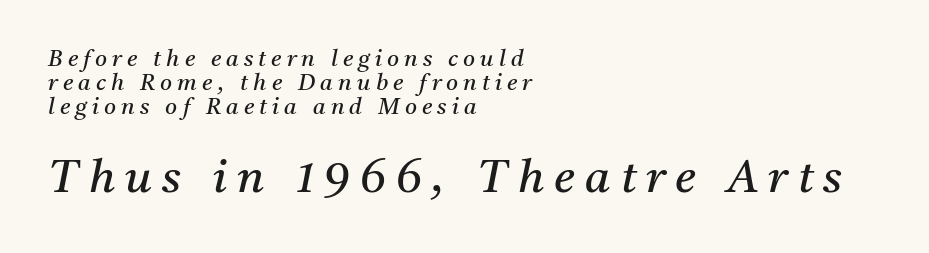
{"serif": "yes", "italic": "yes", "lean": "right", "slant_degrees": 11, "bold": "no", "weight": "regular", "width": "normal", "stroke_contrast": "medium", "x_height": "medium", "monospaced": "no", "underline": "no", "align": "left", "line_spacing": "tight", "line_spacing_ratio": 1.05, "letter_spacing": "wide", "letter_spacing_em": 0.22, "larger_block": "second", "size_ratio": 2.0, "glyph_px": 46}
